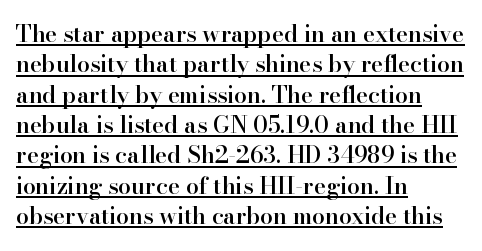
Q: Is the text bold? A: Semi-bold.
Q: Is the text italic (slanted)? A: No, it is upright.
Q: Is the text underlined? A: Yes.
Q: How is the paragraph aligned? A: Left-aligned.
Q: Is the spacing between letters normal or unusually wide? A: Normal.
Q: Is the spacing between lines tight, normal or loose? A: Normal.
